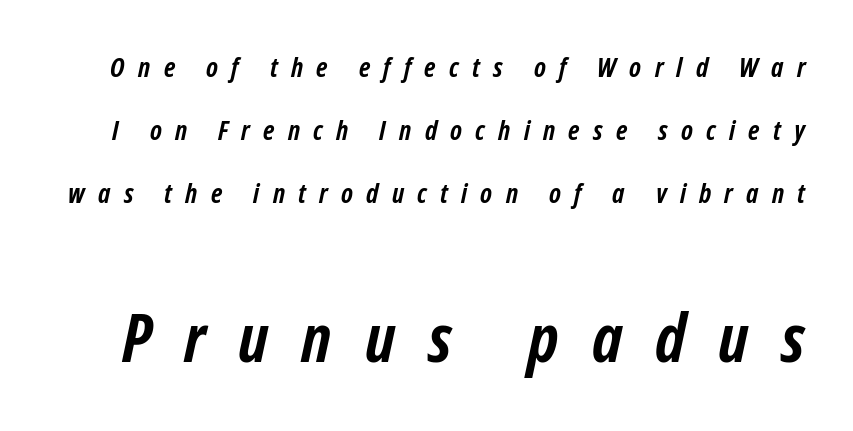
Spacing verdict: proportional, widths tailored to each character. This sample uses expanded letter spacing, leaving extra air between glyphs. Scale increases going downward across the two blocks. Italic: yes, the glyphs are oblique. A typesetter would call this leading open, well beyond the default. Compared with an ordinary text face, these strokes are far heavier — a full bold.
